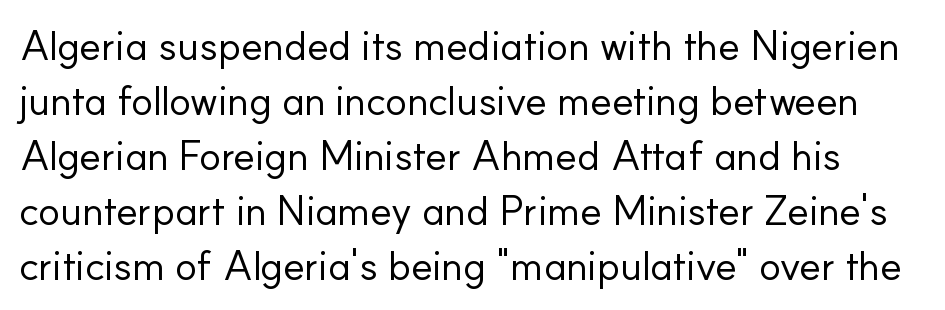
{"serif": "no", "italic": "no", "bold": "no", "weight": "regular", "width": "normal", "stroke_contrast": "low", "x_height": "small", "monospaced": "no", "underline": "no", "line_spacing": "normal", "line_spacing_ratio": 1.34, "letter_spacing": "normal", "letter_spacing_em": 0.0, "glyph_px": 41}
